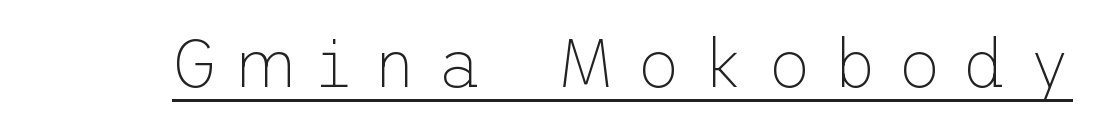
Q: Is the text bold? A: No.
Q: Is the text italic (slanted)? A: No, it is upright.
Q: Is the typeface a serif or a sans-serif typeface? A: Sans-serif.
Q: Is the text underlined? A: Yes.
Q: Is the spacing between letters normal or unusually wide? A: Unusually wide.
Q: Width (condensed, normal, or wide)? A: Normal.
Q: Stroke contrast? A: Low.
Q: x-height? A: Medium.
